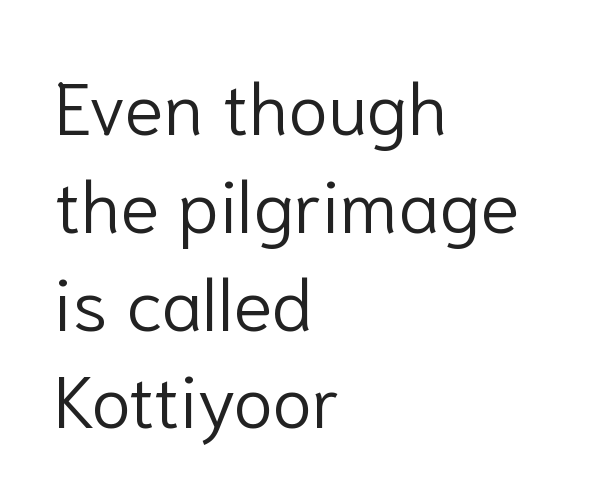
{"serif": "no", "italic": "no", "bold": "no", "weight": "light", "width": "normal", "stroke_contrast": "low", "x_height": "medium", "monospaced": "no", "underline": "no", "align": "left", "line_spacing": "normal", "line_spacing_ratio": 1.34, "letter_spacing": "normal", "letter_spacing_em": 0.0, "glyph_px": 73}
